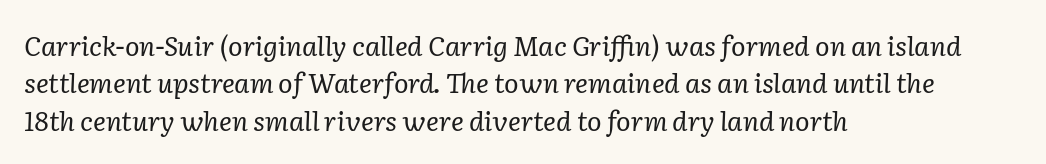
Q: Is the text bold? A: No.
Q: Is the text italic (slanted)? A: Yes, it leans right by about 2 degrees.
Q: Is the text underlined? A: No.
Q: How is the paragraph aligned? A: Left-aligned.
Q: Is the spacing between letters normal or unusually wide? A: Normal.
Q: Is the spacing between lines tight, normal or loose? A: Normal.
